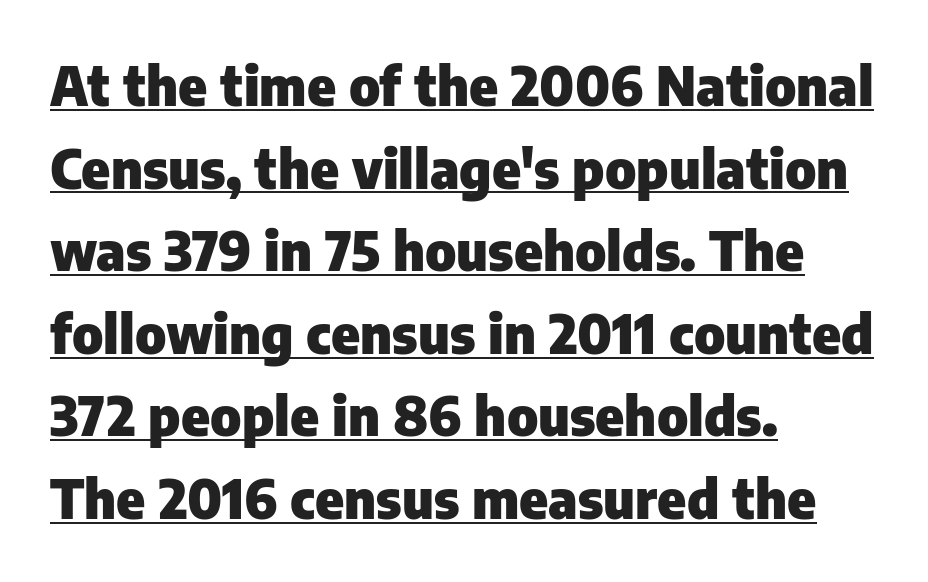
{"serif": "no", "italic": "no", "bold": "yes", "weight": "heavy", "width": "normal", "stroke_contrast": "low", "x_height": "medium", "monospaced": "no", "underline": "yes", "align": "left", "line_spacing": "normal", "line_spacing_ratio": 1.53, "letter_spacing": "normal", "letter_spacing_em": 0.0, "glyph_px": 54}
